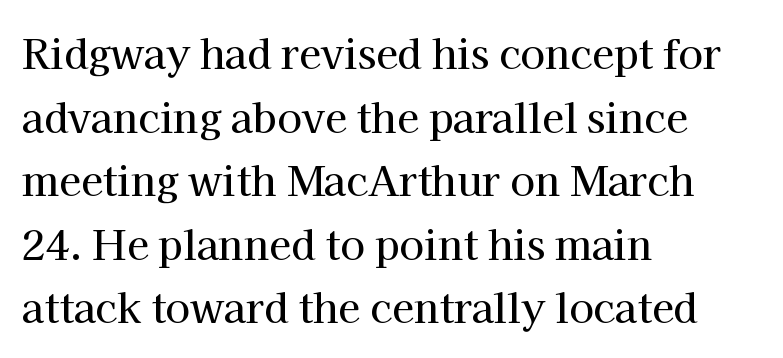
{"serif": "yes", "italic": "no", "width": "normal", "stroke_contrast": "high", "x_height": "medium", "monospaced": "no", "underline": "no", "align": "left", "line_spacing": "normal", "line_spacing_ratio": 1.59, "letter_spacing": "normal", "letter_spacing_em": 0.0, "glyph_px": 40}
